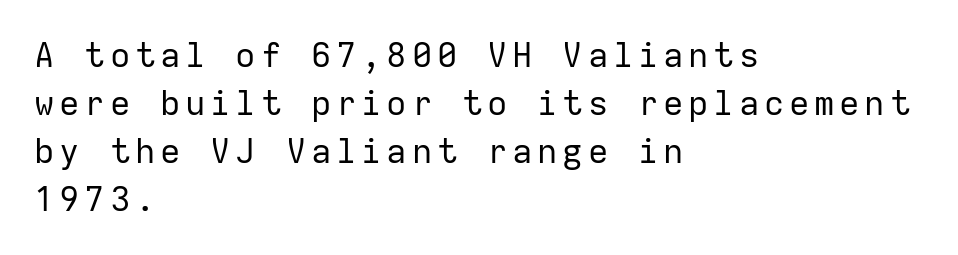
Q: Is the text bold? A: No.
Q: Is the text italic (slanted)? A: No, it is upright.
Q: Is the typeface a serif or a sans-serif typeface? A: Sans-serif.
Q: Is the text underlined? A: No.
Q: How is the paragraph aligned? A: Left-aligned.
Q: Is the spacing between lines tight, normal or loose? A: Normal.
Q: Width (condensed, normal, or wide)? A: Normal.
Q: Stroke contrast? A: Low.
Q: x-height? A: Medium.
Q: Monospaced? A: Yes.
